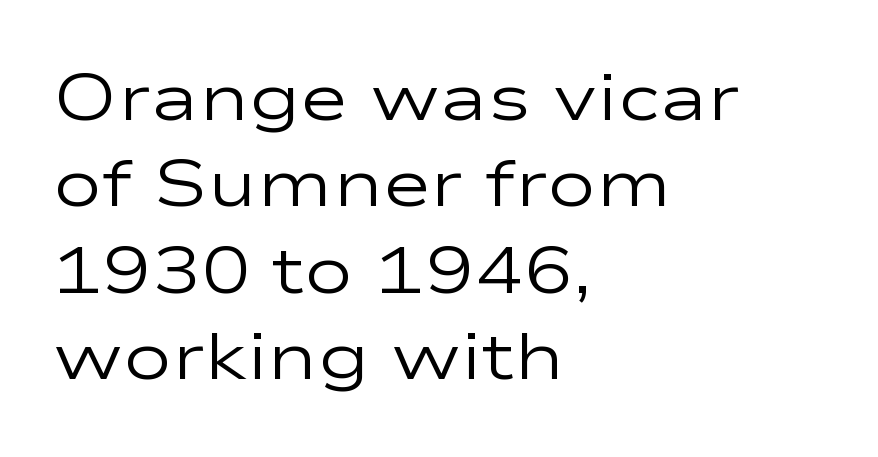
Q: Is the text bold? A: No.
Q: Is the text italic (slanted)? A: No, it is upright.
Q: Is the typeface a serif or a sans-serif typeface? A: Sans-serif.
Q: Is the text underlined? A: No.
Q: How is the paragraph aligned? A: Left-aligned.
Q: Is the spacing between letters normal or unusually wide? A: Normal.
Q: Is the spacing between lines tight, normal or loose? A: Normal.
Q: Width (condensed, normal, or wide)? A: Wide.
Q: Stroke contrast? A: Low.
Q: x-height? A: Medium.
Q: Monospaced? A: No.
